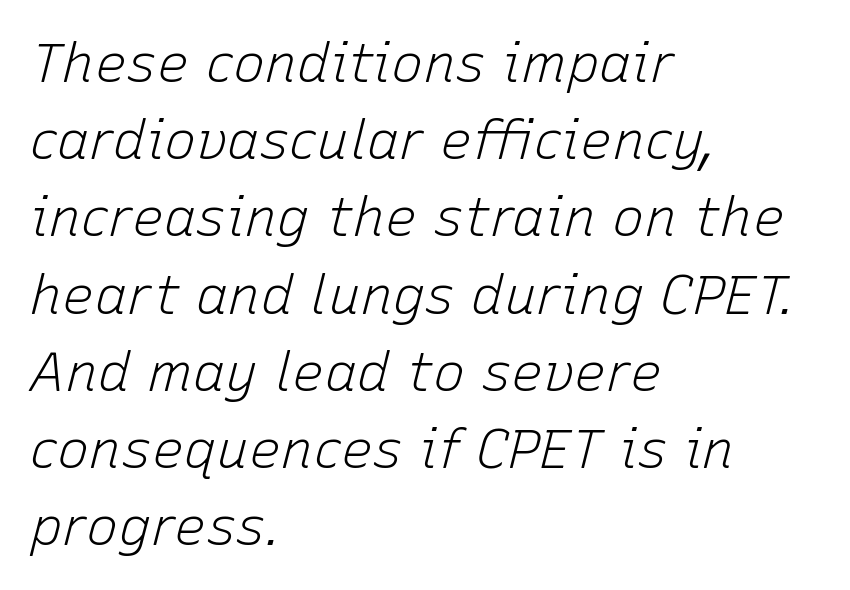
Only glyphs here, with clear space below each row. The passage shown leans; its letterforms are oblique. Line starts are locked; line ends wander. A typesetter would call this leading conventional body-copy spacing. Nobody touched the tracking dial on this one.
